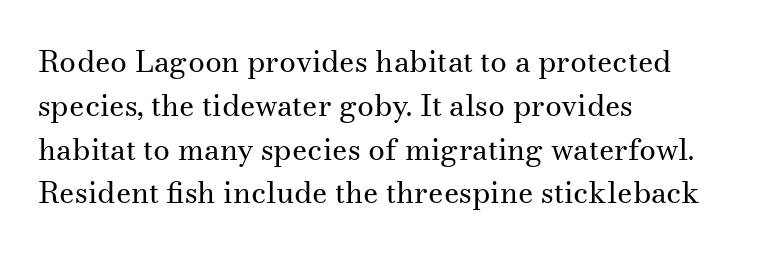
The image shows 30 px regular-weight serif type, upright; set left-aligned, normal line spacing (1.46x), normal letter spacing, not underlined; medium stroke contrast and a small x-height.
